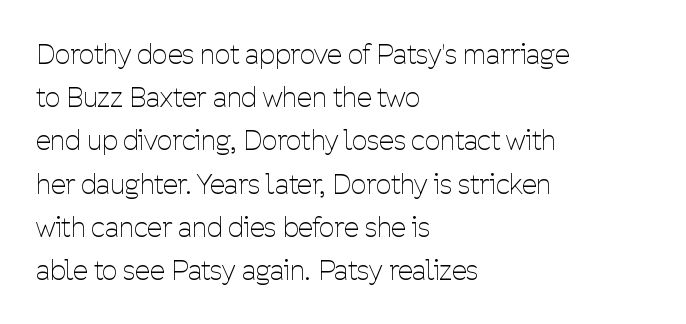
Posture: straight, roman, zero tilt. Notice how descenders clear the ascenders below comfortably — that's standard leading. Visually the block forms a straight wall on the left and a jagged coastline on the right. Descenders hang freely into open space. The type is set solid horizontally, with unmodified tracking. Heft: none added — not bold.
